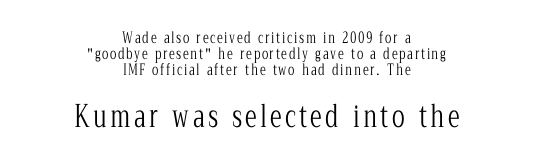
The letters stand upright; this is a roman face. The weight tops out at a normal text grade. These lines are composed in type with serifs. The space directly below the letters is spotless. Proportional: the letters do not fall into vertical columns. The composition opens small and finishes big.
